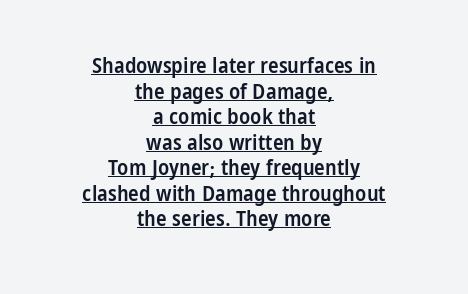
The type sits square on the baseline with zero lean. Quick note: underline on. Students, note that the glyphs here touch the page at normal intervals. Every row of glyphs is offset so its center matches the block's center.
